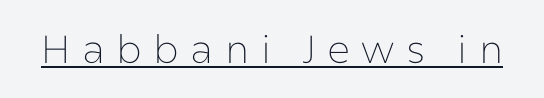
Notice how a bar underscores the lettering throughout. Looks like regular typesetting: each glyph gets only the width it needs. Heaviness? Minimal to ordinary, like unemphasized prose. Note: no serifs on the glyphs. Loose tracking; the words dissolve into strings of separated letters.
